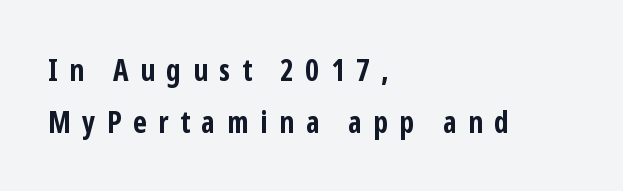
The image shows 30 px bold, condensed sans-serif type, upright; set left-aligned, line spacing 1.74x, unusually wide letter spacing (+0.39 em), not underlined; low stroke contrast and a medium x-height.
